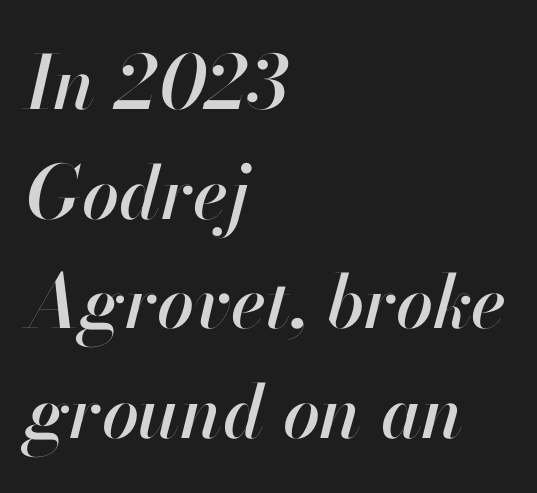
When letters slant like this, we call the style italic. The tracking reads as untouched default to a designer's eye. Spacing verdict: proportional, widths tailored to each character. A clean baseline with only descenders dipping below it. The passage is arranged the way most books set body copy — flush left.
